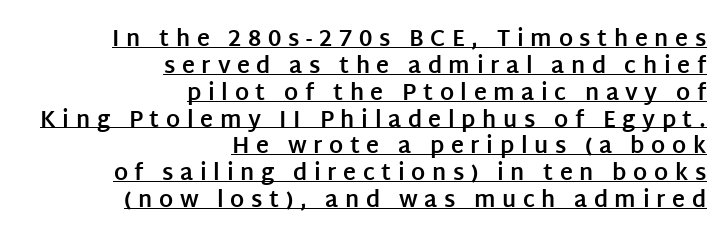
{"italic": "no", "bold": "yes", "underline": "yes", "align": "right", "line_spacing_ratio": 1.22, "letter_spacing": "wide", "letter_spacing_em": 0.3, "glyph_px": 22}
